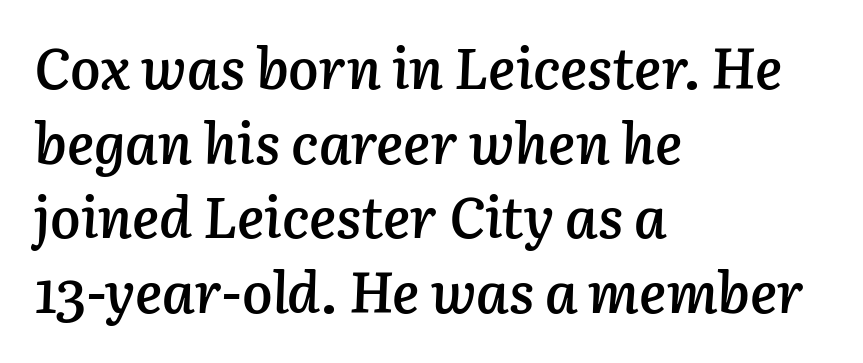
Q: Is the text bold? A: Semi-bold.
Q: Is the text italic (slanted)? A: Yes, it leans right by about 3 degrees.
Q: Is the text underlined? A: No.
Q: How is the paragraph aligned? A: Left-aligned.
Q: Is the spacing between letters normal or unusually wide? A: Normal.
Q: Is the spacing between lines tight, normal or loose? A: Normal.
Q: Width (condensed, normal, or wide)? A: Normal.
Q: Stroke contrast? A: Low.
Q: x-height? A: Medium.
Q: Monospaced? A: No.
